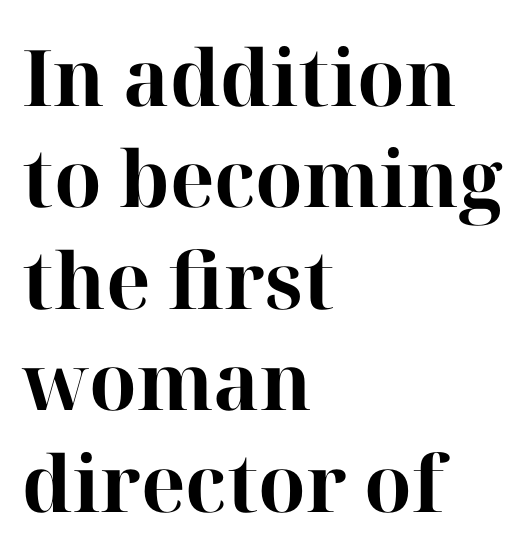
Notice how descenders clear the ascenders below comfortably — that's standard leading. Compared with a centered layout, this one pins lines to the left instead. Upright lettering throughout. Note the varied advance widths — an 'i' is clearly narrower than an 'm'. Descenders hang freely into open space.
